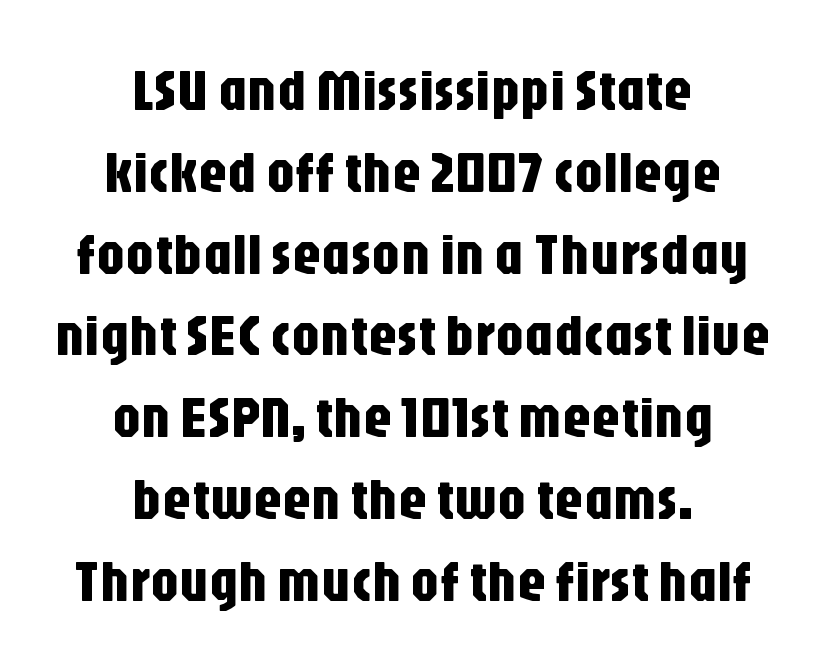
Q: Is the text italic (slanted)? A: No, it is upright.
Q: Is the typeface a serif or a sans-serif typeface? A: Sans-serif.
Q: Is the text underlined? A: No.
Q: How is the paragraph aligned? A: Centered.
Q: Is the spacing between letters normal or unusually wide? A: Normal.
Q: Is the spacing between lines tight, normal or loose? A: Normal.
Q: Width (condensed, normal, or wide)? A: Condensed.
Q: Stroke contrast? A: Low.
Q: x-height? A: Large.
Q: Monospaced? A: No.
